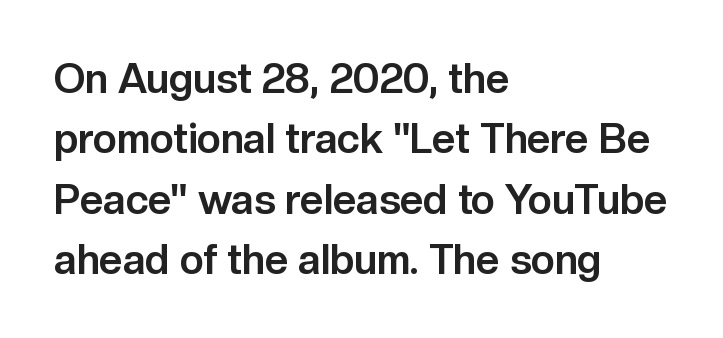
The image shows 41 px bold sans-serif type, upright; set left-aligned, normal line spacing (1.47x), normal letter spacing, not underlined; low stroke contrast and a medium x-height.
